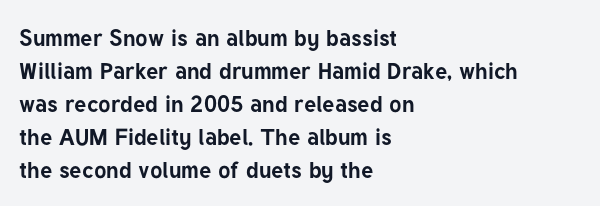
{"italic": "no", "bold": "yes", "underline": "no", "align": "left", "line_spacing": "normal", "line_spacing_ratio": 1.44, "letter_spacing": "normal", "letter_spacing_em": 0.0, "glyph_px": 23}
